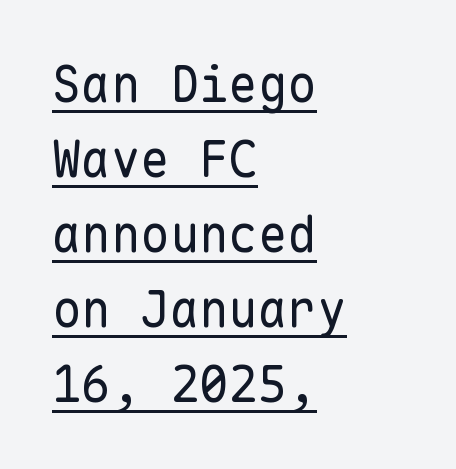
{"serif": "no", "italic": "no", "bold": "no", "weight": "regular", "width": "normal", "stroke_contrast": "low", "x_height": "medium", "monospaced": "yes", "underline": "yes", "align": "left", "line_spacing": "normal", "line_spacing_ratio": 1.53, "letter_spacing": "normal", "letter_spacing_em": 0.0, "glyph_px": 49}
